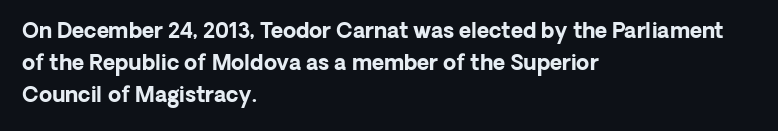
{"italic": "no", "bold": "yes", "underline": "no", "align": "left", "line_spacing": "normal", "line_spacing_ratio": 1.53, "letter_spacing": "normal", "letter_spacing_em": 0.0, "glyph_px": 21}
